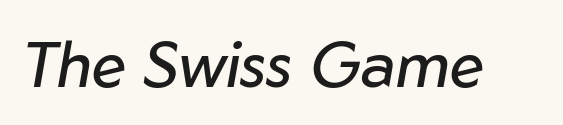
{"italic": "yes", "lean": "right", "slant_degrees": 10, "bold": "no", "weight": "regular", "width": "normal", "stroke_contrast": "low", "x_height": "medium", "monospaced": "no", "underline": "no", "letter_spacing": "normal", "letter_spacing_em": 0.0, "glyph_px": 63}
